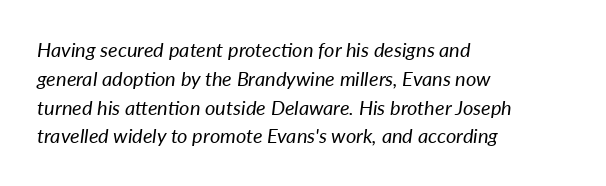
{"italic": "yes", "lean": "right", "slant_degrees": 7, "bold": "no", "underline": "no", "align": "left", "line_spacing": "normal", "line_spacing_ratio": 1.44, "letter_spacing": "normal", "letter_spacing_em": 0.0, "glyph_px": 20}
